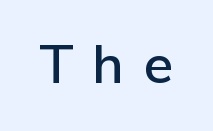
{"serif": "no", "italic": "no", "width": "normal", "stroke_contrast": "low", "x_height": "medium", "monospaced": "no", "underline": "no", "letter_spacing": "wide", "letter_spacing_em": 0.36, "glyph_px": 54}
